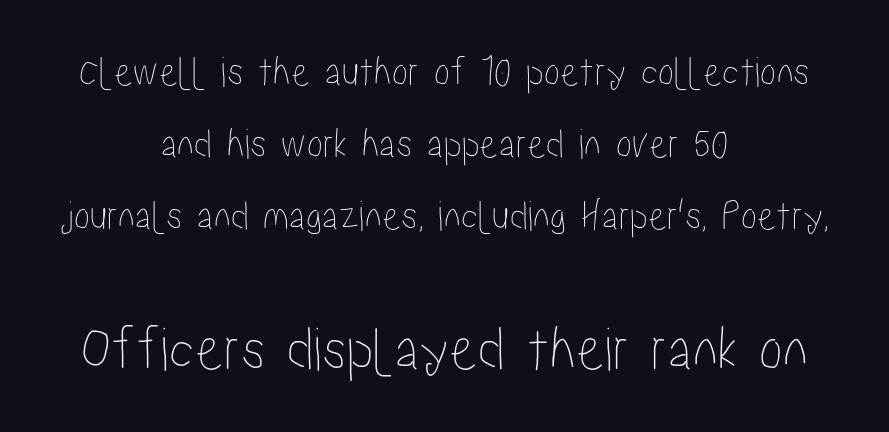
These lines are rendered in a variable-pitch font. Vertically, the passage feels balanced, rows spaced as you'd expect. Whoever set this made the second block the dominant, larger element. Designer's note — italics off, roman on. Just letters on the line, the space beneath them empty.
